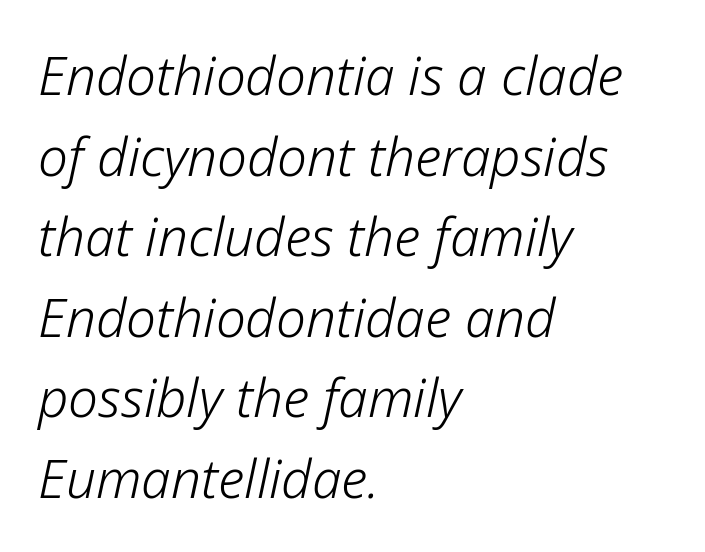
{"italic": "yes", "lean": "right", "slant_degrees": 12, "bold": "no", "weight": "light", "width": "normal", "stroke_contrast": "low", "x_height": "medium", "monospaced": "no", "underline": "no", "align": "left", "line_spacing": "normal", "line_spacing_ratio": 1.52, "letter_spacing": "normal", "letter_spacing_em": 0.0, "glyph_px": 53}
